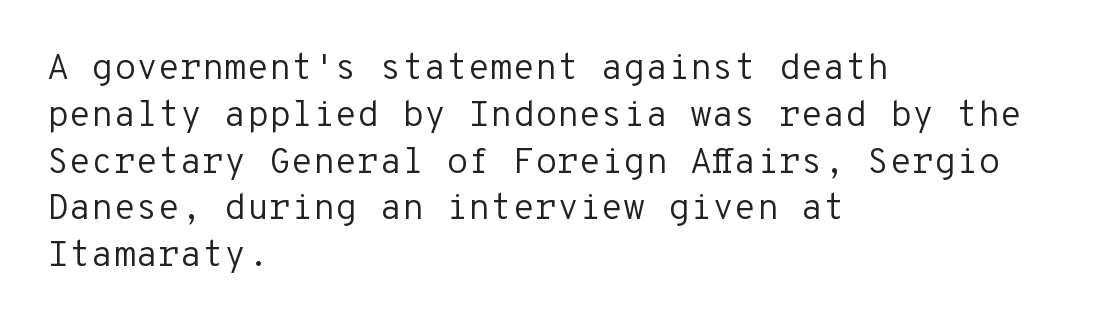
Rule under the text: the space is simply empty. Unlike a traditional serif, this face leaves its strokes unadorned. Unlike italic type, these characters show no tilt at all. Each line starts at the same left margin while the right side varies. Does the leading feel generous? No, just average.
